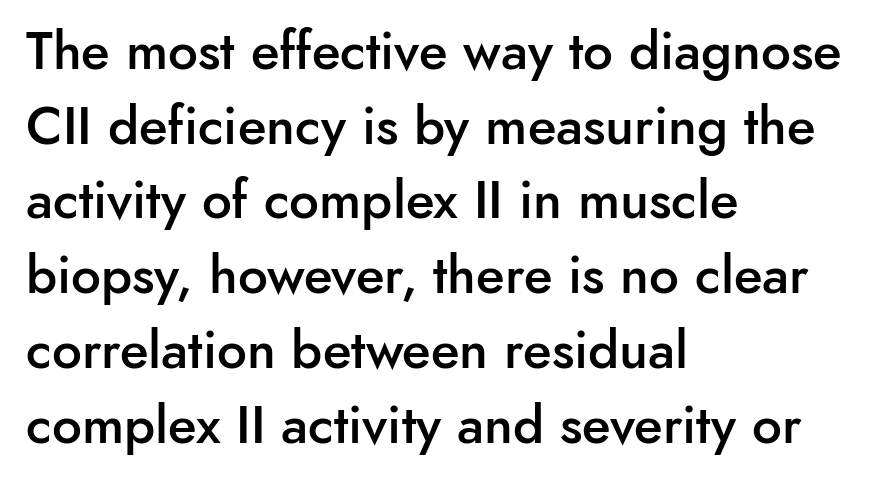
{"serif": "no", "italic": "no", "bold": "semi", "weight": "semibold", "width": "normal", "stroke_contrast": "low", "x_height": "small", "monospaced": "no", "underline": "no", "align": "left", "line_spacing": "normal", "line_spacing_ratio": 1.41, "letter_spacing": "normal", "letter_spacing_em": 0.0, "glyph_px": 53}
